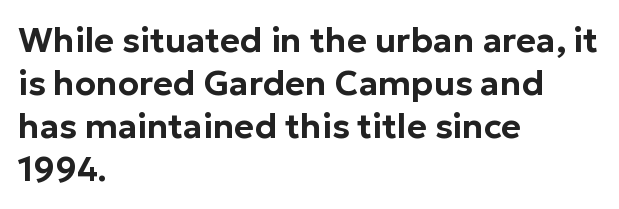
The strip under each line holds only bare page. No italicization has been applied; the sample stays upright. Leftover space on each line is placed entirely after the last word. The passage shown is typeset with a sans-serif family. Does the leading feel generous? No, just average. Character widths vary here, with narrow letters taking less room than wide ones.
